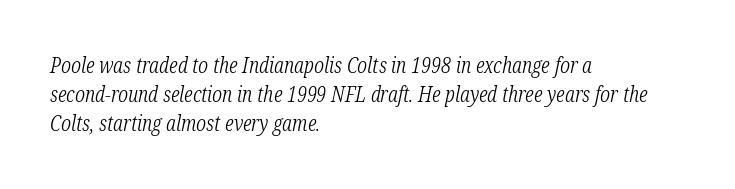
Q: Is the text bold? A: No.
Q: Is the text italic (slanted)? A: Yes, it leans right by about 12 degrees.
Q: Is the text underlined? A: No.
Q: How is the paragraph aligned? A: Left-aligned.
Q: Is the spacing between letters normal or unusually wide? A: Normal.
Q: Is the spacing between lines tight, normal or loose? A: Normal.
